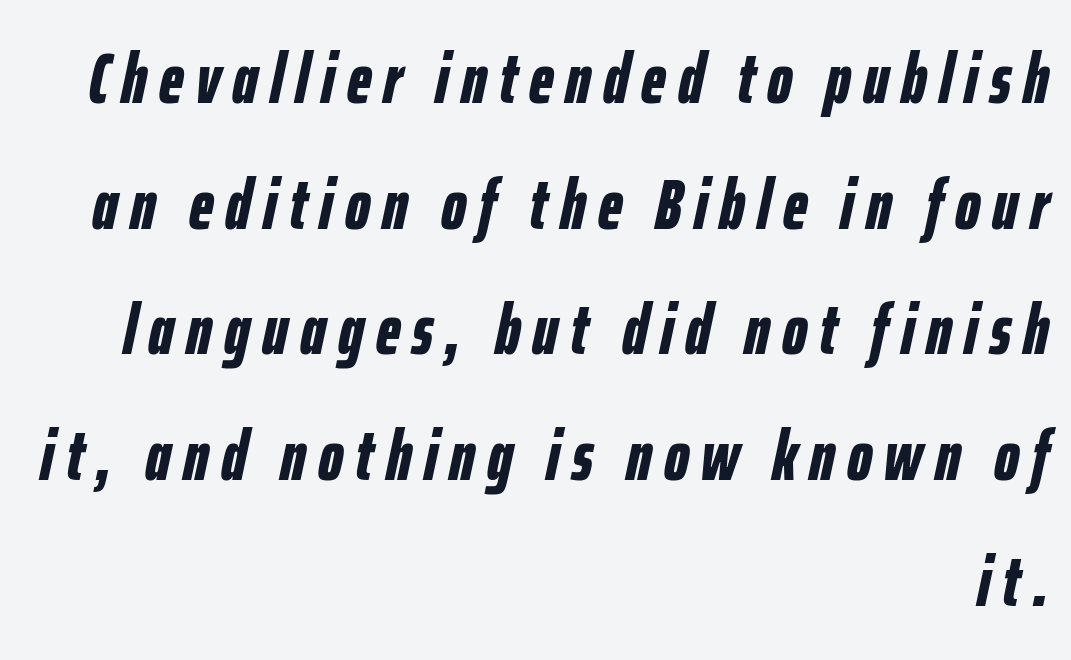
{"italic": "yes", "lean": "right", "slant_degrees": 12, "bold": "yes", "weight": "bold", "width": "condensed", "stroke_contrast": "low", "x_height": "medium", "monospaced": "no", "underline": "no", "align": "right", "line_spacing_ratio": 1.77, "glyph_px": 71}
